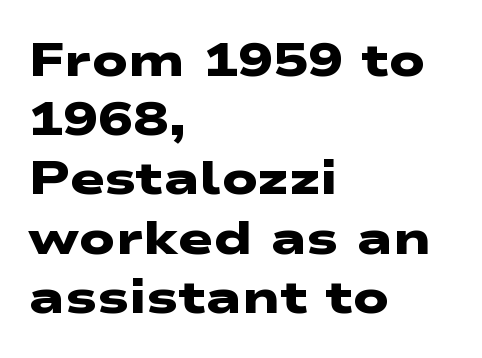
This sample keeps an unexceptional amount of space between lines. The passage shown is emphatically bold. Which margin do the lines hug? The left one — the right edge is uneven. Nothing unusual about the tracking: characters are spaced as the font intends. The gap between lines stays unmarked.
